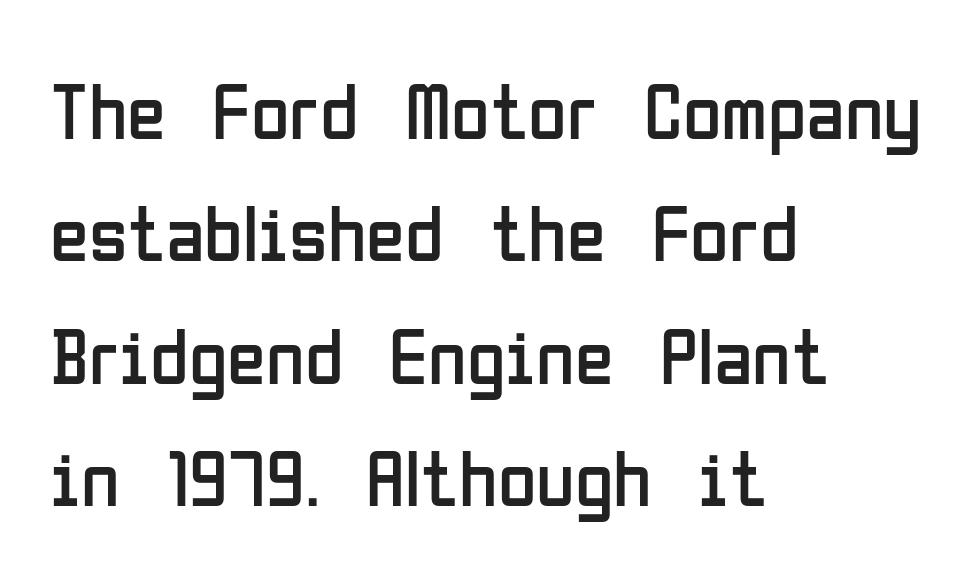
The image shows 79 px regular-weight, condensed sans-serif type, upright; set left-aligned, normal line spacing (1.55x), normal letter spacing, not underlined; low stroke contrast and a medium x-height.
